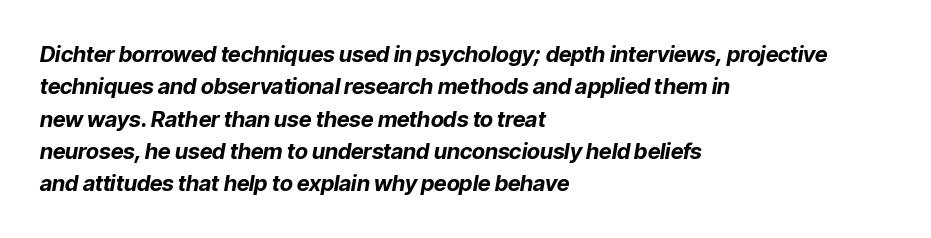
Short note: letters normally spaced. Casual observation: everything's shoved over to the left. Slant detected: the letters are inclined. Leading: standard. Glance below the letters and you will spot only blank space.
